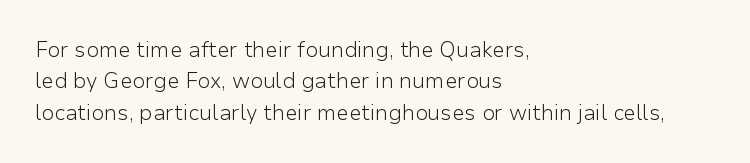
Each row of text sits above clean, open space. Italic? Not at all — the glyphs are vertical. Typeset ragged right — the left edge is the straight one. Each word holds together tightly as a unit, with standard inter-letter gaps. Interline gaps are of average width in this sample.
